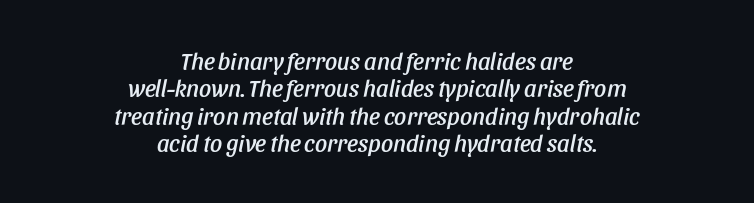
Q: Is the text italic (slanted)? A: Yes, it leans right by about 11 degrees.
Q: Is the text underlined? A: No.
Q: How is the paragraph aligned? A: Centered.
Q: Is the spacing between letters normal or unusually wide? A: Normal.
Q: Is the spacing between lines tight, normal or loose? A: Tight.
